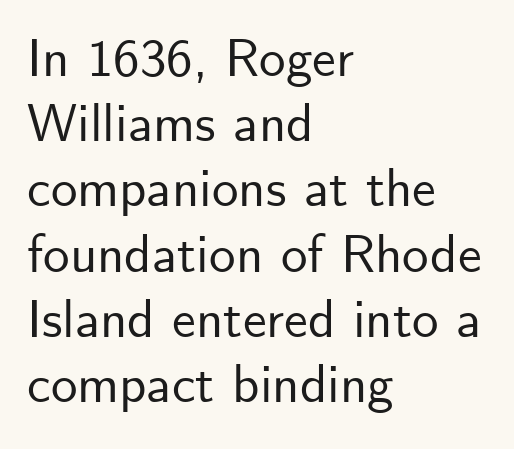
The image shows 53 px sans-serif type, upright; set left-aligned, line spacing 1.23x, normal letter spacing, not underlined; low stroke contrast and a small x-height.
